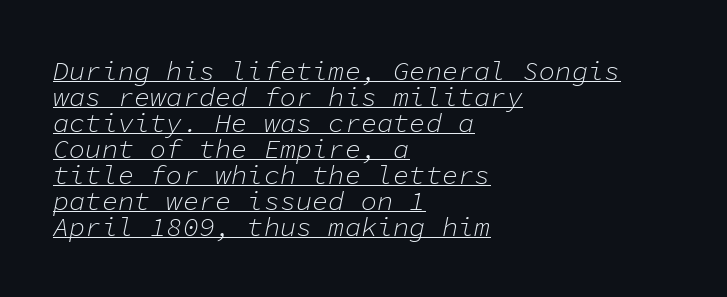
Q: Is the text bold? A: No.
Q: Is the text italic (slanted)? A: Yes, it leans right by about 11 degrees.
Q: Is the text underlined? A: Yes.
Q: How is the paragraph aligned? A: Left-aligned.
Q: Is the spacing between letters normal or unusually wide? A: Normal.
Q: Is the spacing between lines tight, normal or loose? A: Tight.
